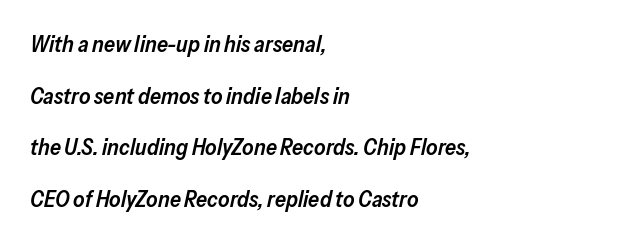
Between one letter and the next there's only the usual sliver of space. This sample trades compactness for vertical openness between lines. Left-aligned paragraph, ragged on the right. Letters rest on an invisible, unmarked baseline. The whole block is typeset with a tilt.
